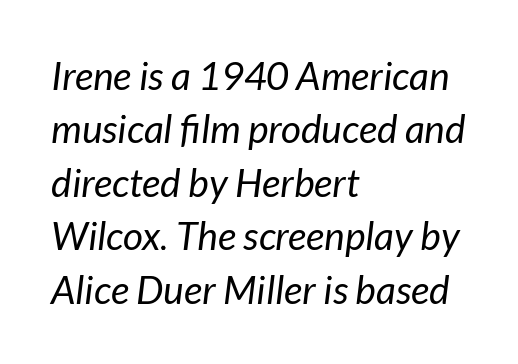
These glyphs show unthickened strokes, regular width or finer. A normal amount of white space separates one row of letters from the next. This sample has the flowing, uneven cadence of proportional lettering. The gaps between neighbouring characters are ordinary and unremarkable. Compared with ordinary roman type, these characters are visibly tilted. Where is the straight margin? On the left.
